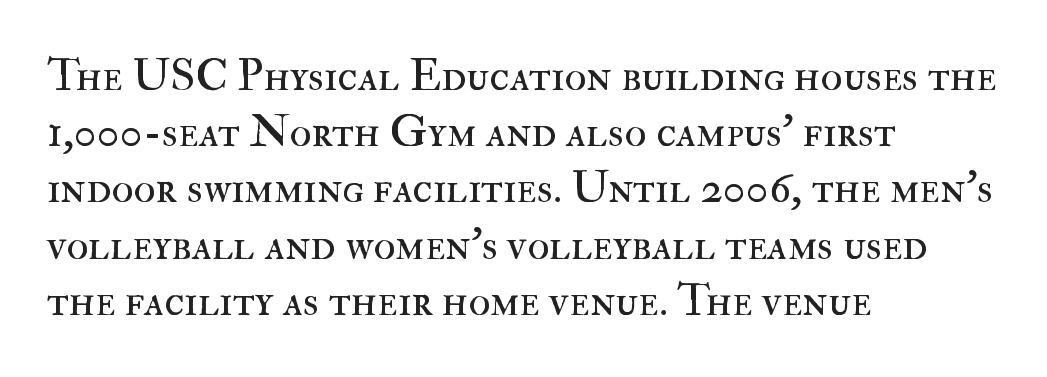
The image shows 45 px regular-weight type, upright; set left-aligned, normal line spacing (1.25x), normal letter spacing, not underlined; high stroke contrast and a small x-height.
